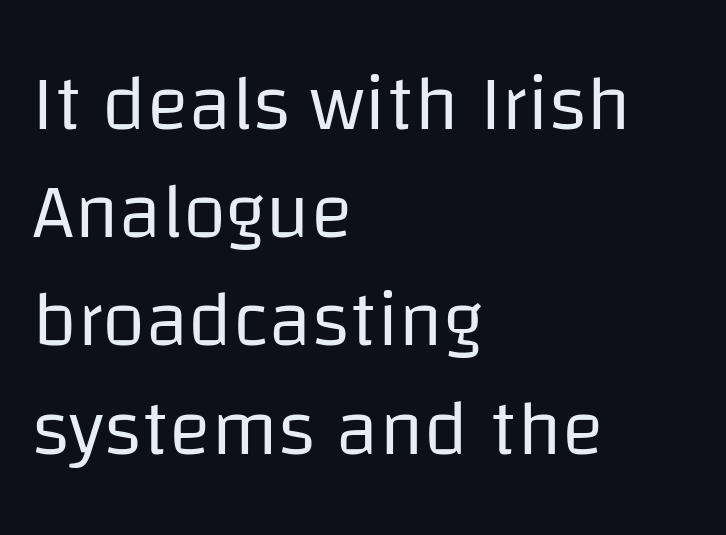
{"serif": "no", "italic": "no", "bold": "no", "weight": "regular", "width": "normal", "stroke_contrast": "low", "x_height": "large", "monospaced": "no", "underline": "no", "align": "left", "line_spacing": "normal", "line_spacing_ratio": 1.37, "letter_spacing": "normal", "letter_spacing_em": 0.0, "glyph_px": 79}
